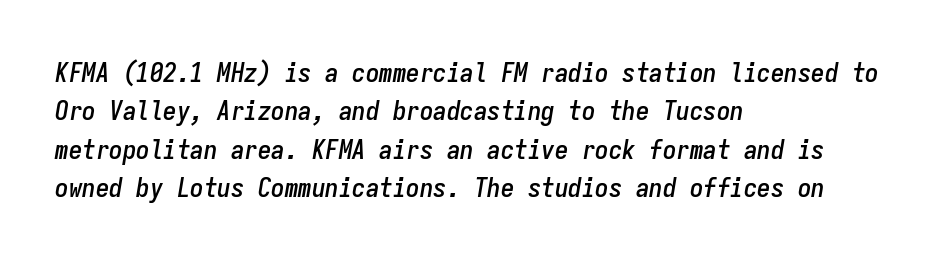
This is oblique type, the kind used for emphasis or titles. Each row of text sits above clean, open space. Default kerning and tracking; the words read as compact shapes. Layout note: lines flush left. A normal amount of white space separates one row of letters from the next.
